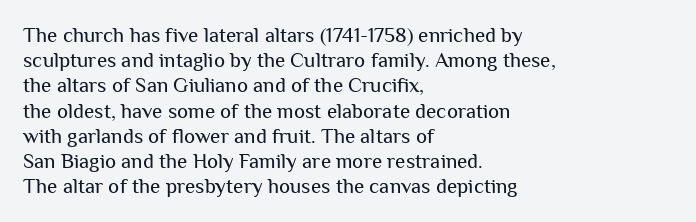
Q: Is the text bold? A: No.
Q: Is the text italic (slanted)? A: No, it is upright.
Q: Is the text underlined? A: No.
Q: How is the paragraph aligned? A: Left-aligned.
Q: Is the spacing between letters normal or unusually wide? A: Normal.
